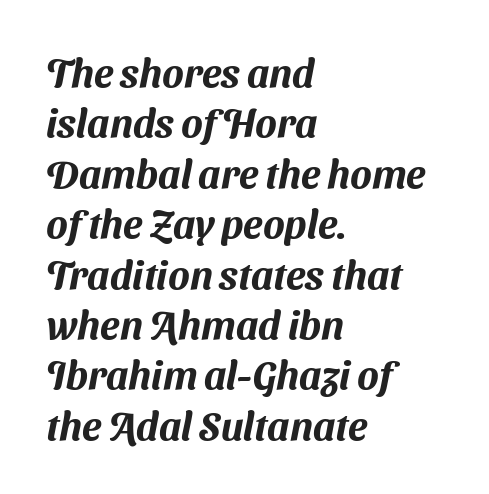
Grotesque or geometric, the face here clearly has no serifs. Check under the words: just untouched page. Quick note: interline space is typical. Is this a fixed-width face? No — the glyphs have proportional, varying widths. This sample uses plain, unmodified letter spacing. Alignment: flush left.
